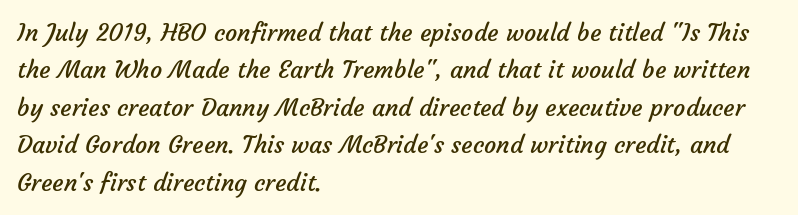
Q: Is the text bold? A: No.
Q: Is the text underlined? A: No.
Q: How is the paragraph aligned? A: Left-aligned.
Q: Is the spacing between letters normal or unusually wide? A: Normal.
Q: Is the spacing between lines tight, normal or loose? A: Normal.
